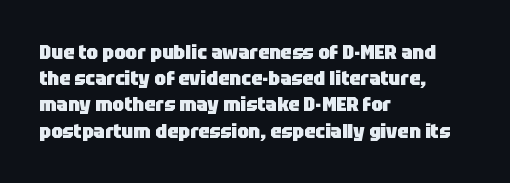
Leftover space on each line is placed entirely after the last word. Honestly, the row spacing looks completely unremarkable. This sample uses an upright cut, with every glyph sitting square on the baseline. A typesetter would call this zero additional tracking. Check the space under the baseline: it is left empty.
